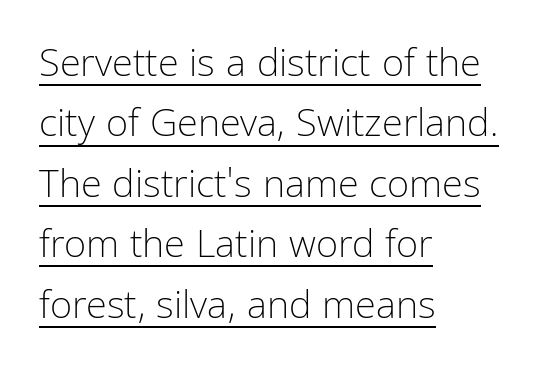
The image shows 38 px light, condensed sans-serif type, upright; set left-aligned, normal line spacing (1.59x), normal letter spacing, underlined; low stroke contrast and a medium x-height.
